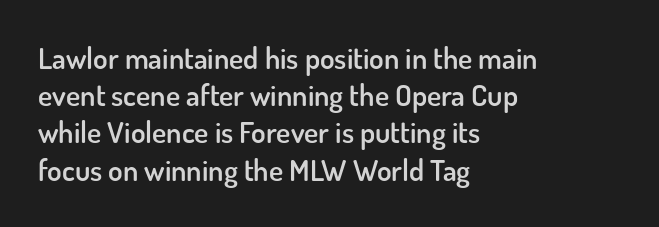
Q: Is the text bold? A: Semi-bold.
Q: Is the text italic (slanted)? A: No, it is upright.
Q: Is the typeface a serif or a sans-serif typeface? A: Sans-serif.
Q: Is the text underlined? A: No.
Q: How is the paragraph aligned? A: Left-aligned.
Q: Is the spacing between letters normal or unusually wide? A: Normal.
Q: Width (condensed, normal, or wide)? A: Normal.
Q: Stroke contrast? A: Low.
Q: x-height? A: Small.
Q: Monospaced? A: No.
